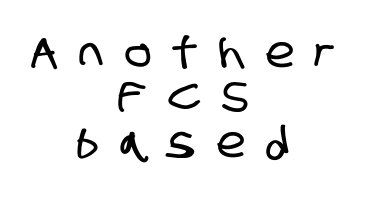
The image shows 43 px condensed sans-serif type; set centered, tight line spacing (1.05x), unusually wide letter spacing (+0.5 em), not underlined; low stroke contrast and a large x-height.
